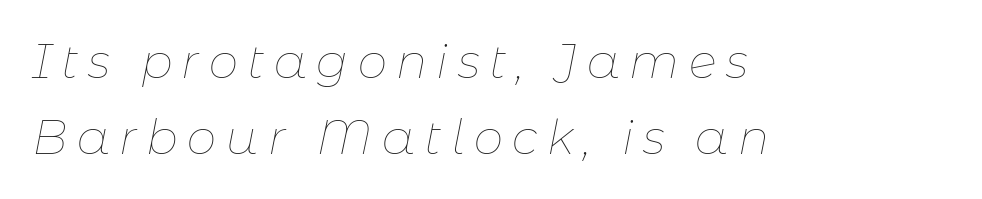
{"italic": "yes", "lean": "right", "slant_degrees": 11, "bold": "no", "weight": "thin", "width": "normal", "stroke_contrast": "low", "x_height": "medium", "monospaced": "no", "underline": "no", "align": "left", "line_spacing": "normal", "line_spacing_ratio": 1.62, "letter_spacing": "wide", "letter_spacing_em": 0.2, "glyph_px": 47}
